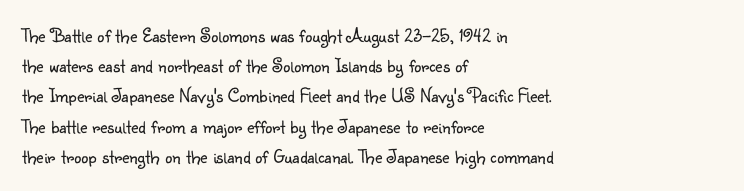
What stands out about the letter spacing? Nothing — it is the standard amount. The axis of the letterforms is exactly vertical. Check the space under the baseline: it is left empty. Evenly set lines give the paragraph a standard silhouette.
